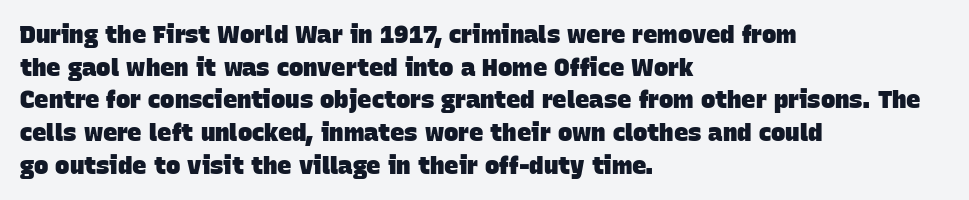
Q: Is the text bold? A: Yes.
Q: Is the text underlined? A: No.
Q: How is the paragraph aligned? A: Left-aligned.
Q: Is the spacing between letters normal or unusually wide? A: Normal.
Q: Is the spacing between lines tight, normal or loose? A: Normal.
